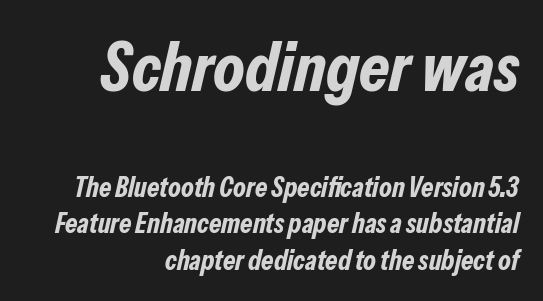
The image shows 69 px bold, condensed type, italic (leaning right); set right-aligned, normal line spacing (1.3x), normal letter spacing, not underlined; the first (top) block is 2.46x larger; low stroke contrast and a medium x-height.
